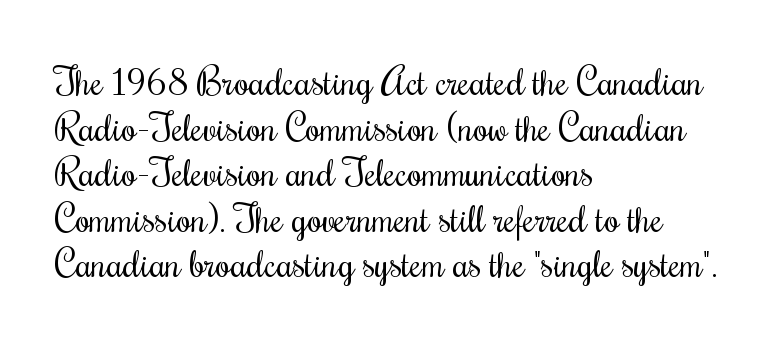
{"bold": "no", "weight": "regular", "width": "condensed", "stroke_contrast": "medium", "x_height": "small", "monospaced": "no", "underline": "no", "align": "left", "line_spacing_ratio": 1.2, "letter_spacing": "normal", "letter_spacing_em": 0.0, "glyph_px": 38}
